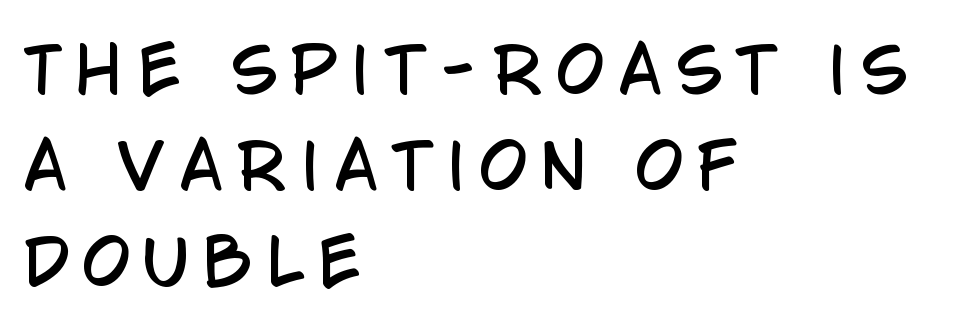
Nope, not italic — everything's standing straight. Think of a printed novel: that variable character pitch is what you see here. This sample keeps an unexceptional amount of space between lines. Anything drawn beneath the words? Only blank space.
